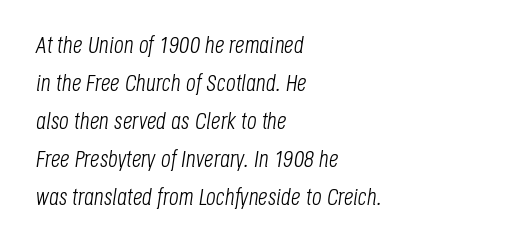
{"italic": "yes", "lean": "right", "slant_degrees": 8, "bold": "no", "underline": "no", "align": "left", "line_spacing": "normal", "line_spacing_ratio": 1.58, "letter_spacing": "normal", "letter_spacing_em": 0.0, "glyph_px": 24}
